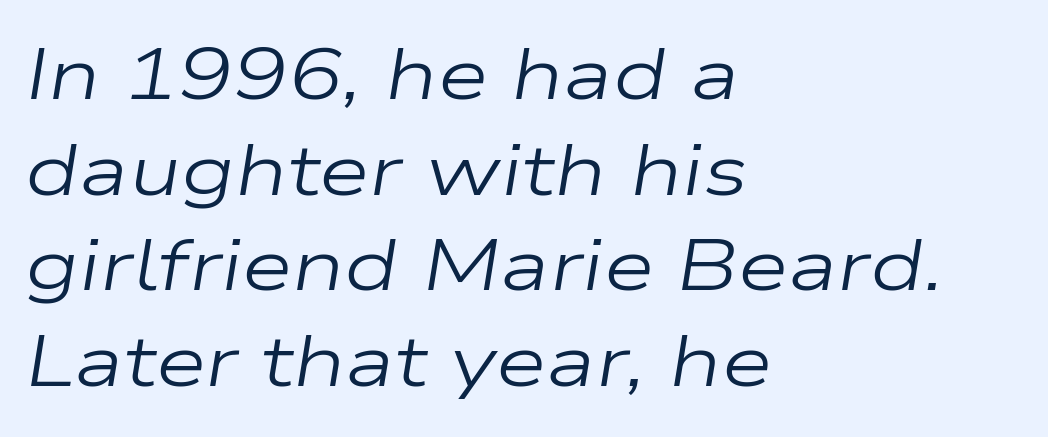
Q: Is the text bold? A: No.
Q: Is the text italic (slanted)? A: Yes, it leans right by about 9 degrees.
Q: Is the text underlined? A: No.
Q: How is the paragraph aligned? A: Left-aligned.
Q: Is the spacing between letters normal or unusually wide? A: Normal.
Q: Is the spacing between lines tight, normal or loose? A: Normal.
Q: Width (condensed, normal, or wide)? A: Wide.
Q: Stroke contrast? A: Low.
Q: x-height? A: Medium.
Q: Monospaced? A: No.
